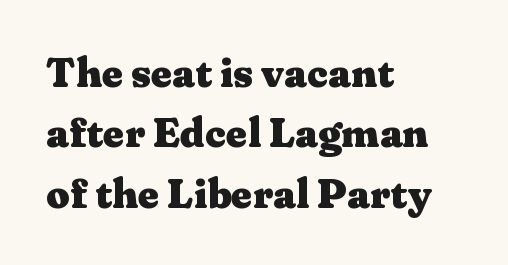
{"serif": "yes", "italic": "no", "bold": "yes", "weight": "heavy", "width": "wide", "stroke_contrast": "medium", "x_height": "medium", "monospaced": "no", "underline": "no", "align": "left", "line_spacing": "normal", "line_spacing_ratio": 1.47, "letter_spacing": "normal", "letter_spacing_em": 0.0, "glyph_px": 41}
